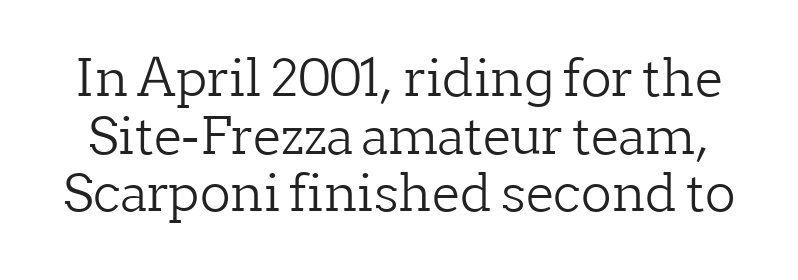
The image shows 51 px light serif type, upright; set tight line spacing (1.13x), normal letter spacing, not underlined; low stroke contrast and a medium x-height.
